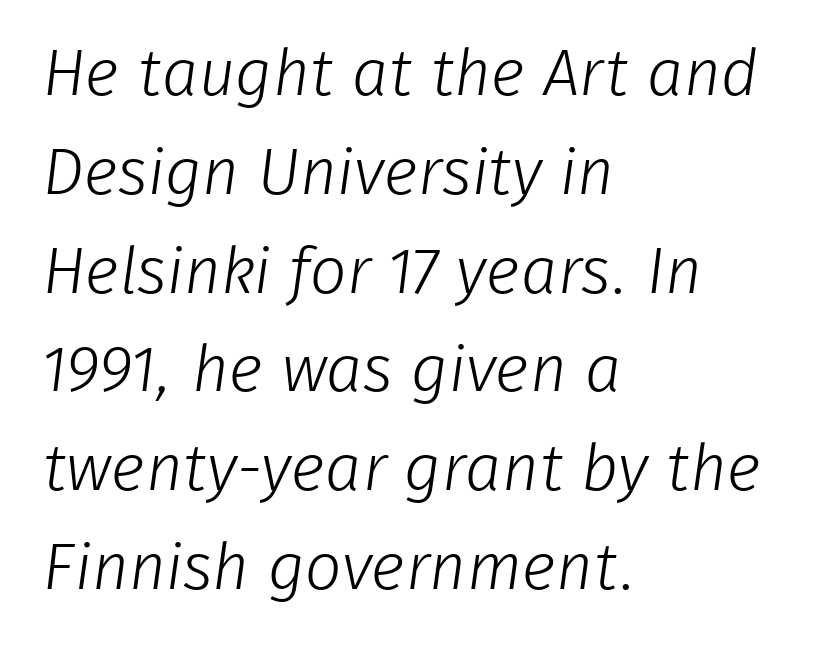
{"serif": "no", "bold": "no", "weight": "light", "width": "normal", "stroke_contrast": "low", "x_height": "medium", "monospaced": "no", "underline": "no", "align": "left", "line_spacing": "normal", "line_spacing_ratio": 1.52, "letter_spacing": "normal", "letter_spacing_em": 0.0, "glyph_px": 65}
